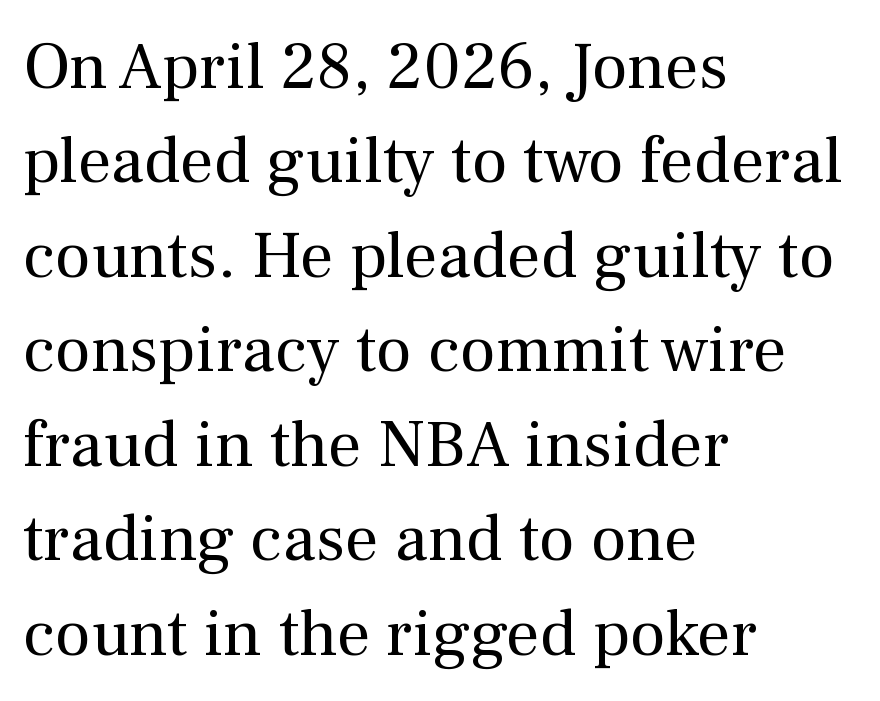
The image shows 67 px regular-weight serif type, upright; set left-aligned, normal line spacing (1.41x), normal letter spacing, not underlined; medium stroke contrast and a medium x-height.
